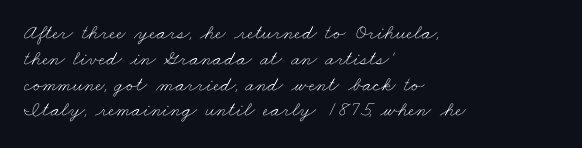
Q: Is the text bold? A: No.
Q: Is the text underlined? A: No.
Q: How is the paragraph aligned? A: Left-aligned.
Q: Is the spacing between letters normal or unusually wide? A: Normal.
